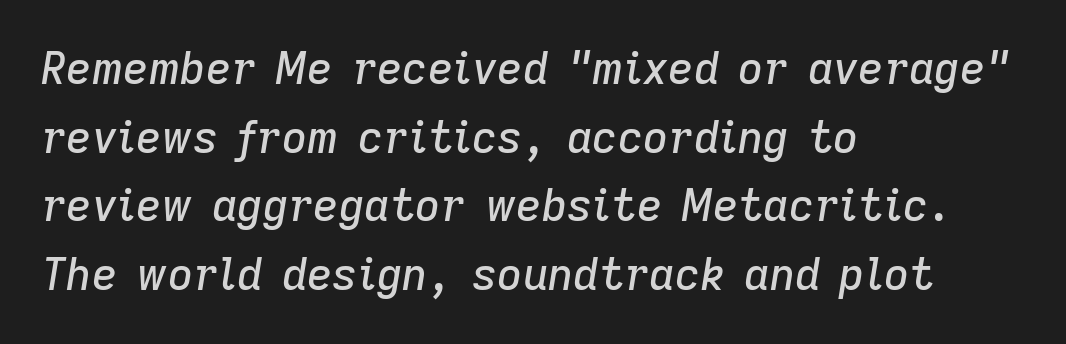
Q: Is the text italic (slanted)? A: Yes, it leans right by about 9 degrees.
Q: Is the text underlined? A: No.
Q: How is the paragraph aligned? A: Left-aligned.
Q: Is the spacing between letters normal or unusually wide? A: Normal.
Q: Is the spacing between lines tight, normal or loose? A: Normal.
Q: Width (condensed, normal, or wide)? A: Normal.
Q: Stroke contrast? A: Low.
Q: x-height? A: Medium.
Q: Monospaced? A: No.
